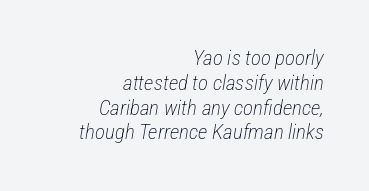
{"italic": "yes", "lean": "right", "slant_degrees": 12, "bold": "no", "underline": "no", "align": "right", "line_spacing_ratio": 1.18, "letter_spacing": "normal", "letter_spacing_em": 0.0, "glyph_px": 21}
